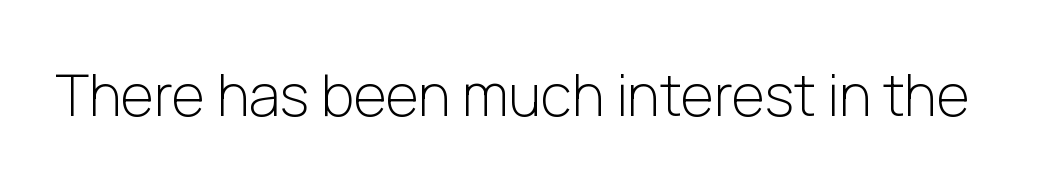
{"serif": "no", "italic": "no", "bold": "no", "weight": "light", "width": "normal", "stroke_contrast": "low", "x_height": "medium", "monospaced": "no", "underline": "no", "letter_spacing": "normal", "letter_spacing_em": 0.0, "glyph_px": 57}
